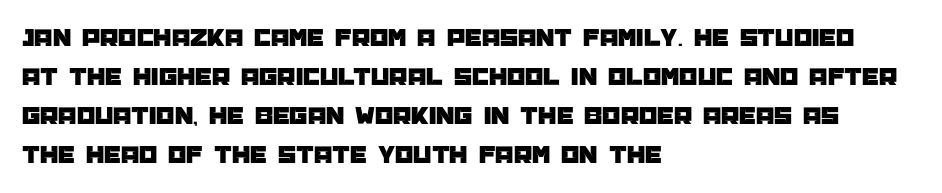
Q: Is the text italic (slanted)? A: No, it is upright.
Q: Is the text underlined? A: No.
Q: How is the paragraph aligned? A: Left-aligned.
Q: Is the spacing between letters normal or unusually wide? A: Normal.
Q: Is the spacing between lines tight, normal or loose? A: Normal.
